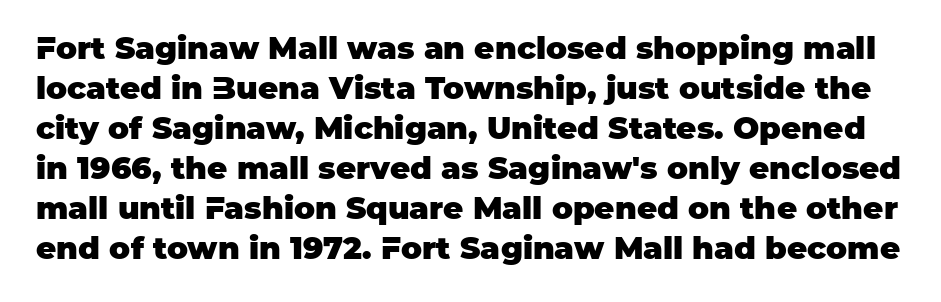
Q: Is the text bold? A: Yes.
Q: Is the text italic (slanted)? A: No, it is upright.
Q: Is the typeface a serif or a sans-serif typeface? A: Sans-serif.
Q: Is the text underlined? A: No.
Q: Is the spacing between letters normal or unusually wide? A: Normal.
Q: Is the spacing between lines tight, normal or loose? A: Normal.
Q: Width (condensed, normal, or wide)? A: Normal.
Q: Stroke contrast? A: Low.
Q: x-height? A: Large.
Q: Monospaced? A: No.
